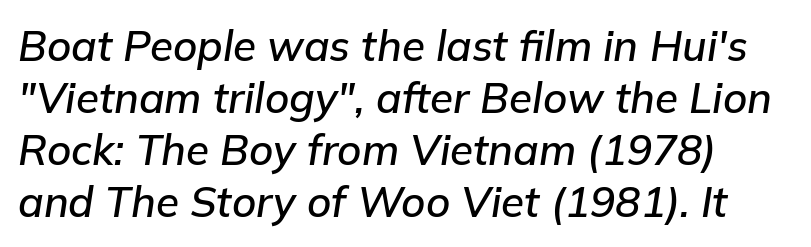
Q: Is the text italic (slanted)? A: Yes, it leans right by about 9 degrees.
Q: Is the text underlined? A: No.
Q: Is the spacing between letters normal or unusually wide? A: Normal.
Q: Width (condensed, normal, or wide)? A: Normal.
Q: Stroke contrast? A: Low.
Q: x-height? A: Medium.
Q: Monospaced? A: No.
